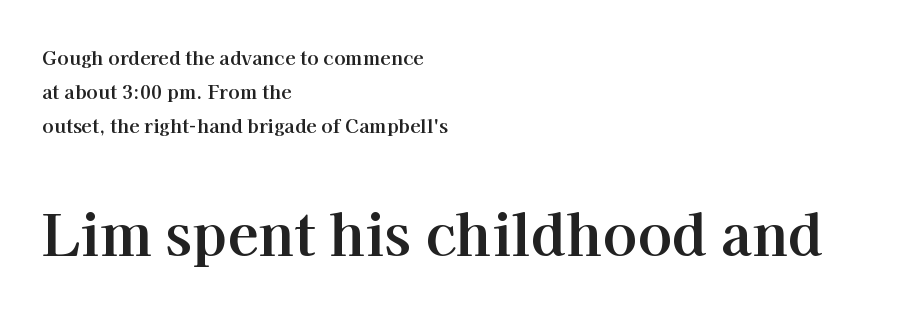
These lines were composed using upright roman letters. The rag falls on the right side of this text block. Larger block? The one below; the one above is distinctly smaller. Underlining? Definitely not there.
